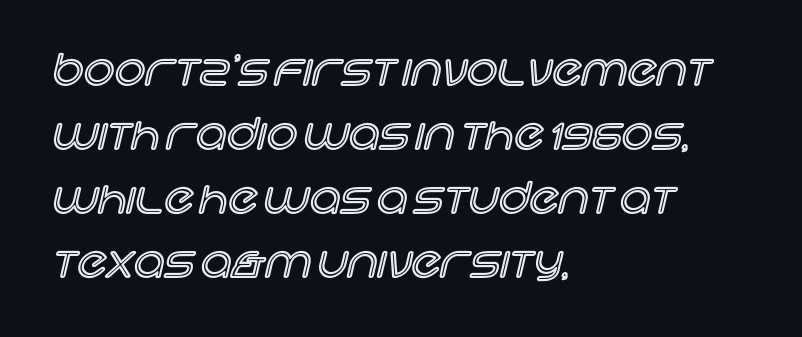
{"width": "normal", "x_height": "large", "monospaced": "no", "underline": "no", "align": "left", "line_spacing": "normal", "line_spacing_ratio": 1.49, "letter_spacing": "normal", "letter_spacing_em": 0.0, "glyph_px": 43}
